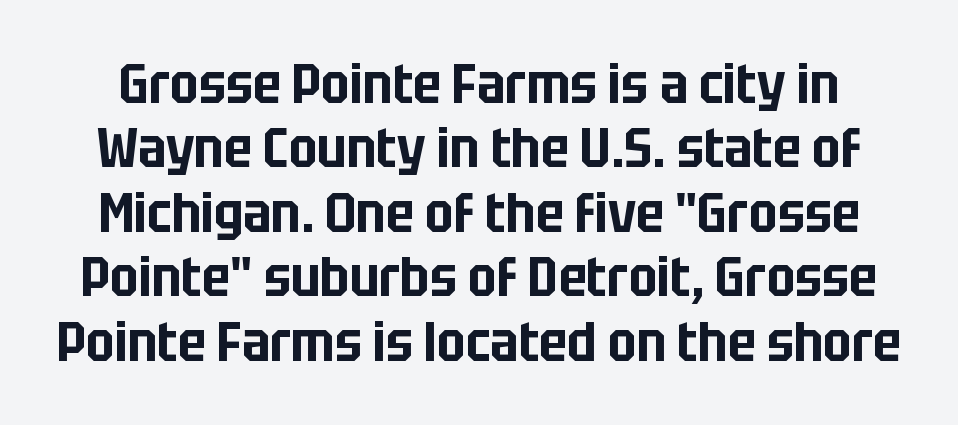
The image shows 56 px condensed sans-serif type, upright; set tight line spacing (1.15x), normal letter spacing, not underlined; low stroke contrast and a large x-height.
